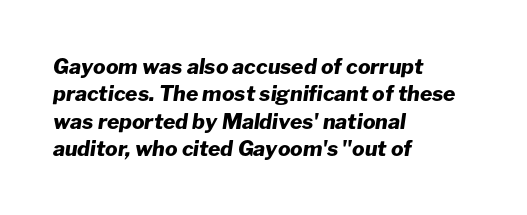
{"italic": "yes", "lean": "right", "slant_degrees": 8, "bold": "yes", "underline": "no", "align": "left", "line_spacing": "normal", "line_spacing_ratio": 1.3, "letter_spacing": "normal", "letter_spacing_em": 0.0, "glyph_px": 21}
